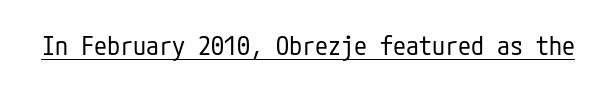
Q: Is the text bold? A: No.
Q: Is the text italic (slanted)? A: No, it is upright.
Q: Is the text underlined? A: Yes.
Q: Is the spacing between letters normal or unusually wide? A: Normal.
